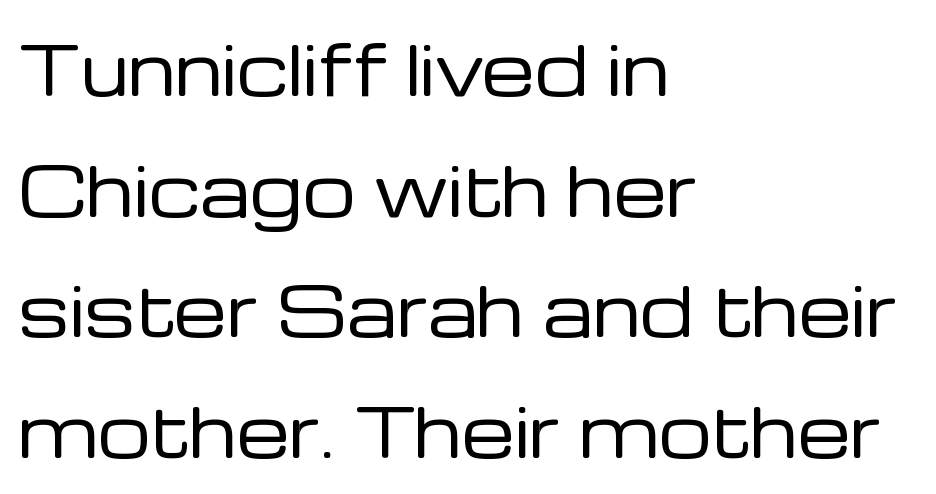
{"serif": "no", "italic": "no", "bold": "no", "weight": "regular", "width": "normal", "stroke_contrast": "low", "x_height": "medium", "monospaced": "no", "underline": "no", "align": "left", "line_spacing_ratio": 1.8, "letter_spacing": "normal", "letter_spacing_em": 0.0, "glyph_px": 67}
